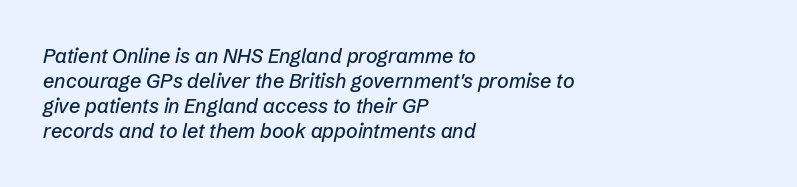
This sample keeps an unexceptional amount of space between lines. The paragraph shown leans on its left margin. The passage shown has conventional tracking throughout. The glyphs are unaccompanied by any horizontal stroke below them. Observe the lean: these are italic letterforms.
